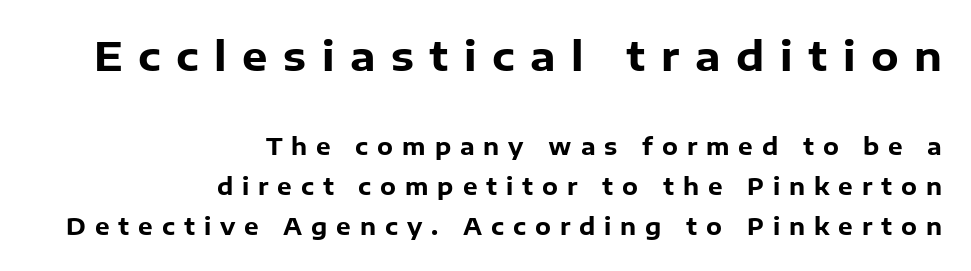
The image shows 40 px heavy sans-serif type, upright; set right-aligned, line spacing 1.75x, unusually wide letter spacing (+0.39 em), not underlined; the first (top) block is 1.74x larger; low stroke contrast and a medium x-height.
